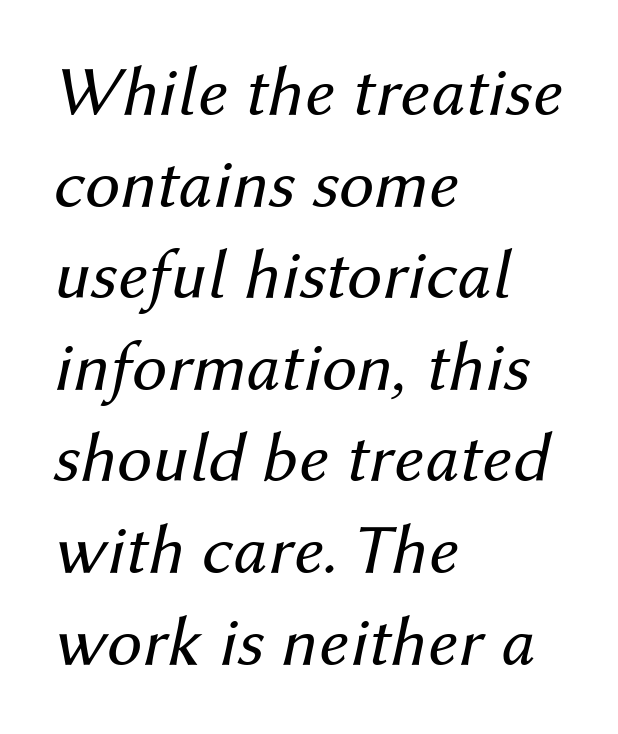
Unbolded letterforms with no extra heft. Here the designer chose a conventional face with non-uniform glyph widths. These lines sit exactly where default settings would place them. A classic flush-left, rag-right setting is used for this passage. This sample uses plain, unmodified letter spacing. The glyphs look as if they've been sheared to an angle.
